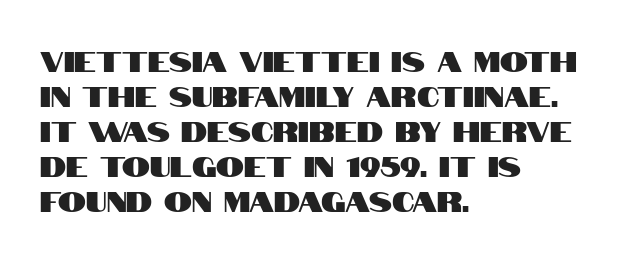
{"serif": "no", "italic": "no", "width": "condensed", "stroke_contrast": "high", "x_height": "large", "monospaced": "no", "underline": "no", "align": "left", "line_spacing": "normal", "line_spacing_ratio": 1.25, "letter_spacing": "normal", "letter_spacing_em": 0.0, "glyph_px": 28}
